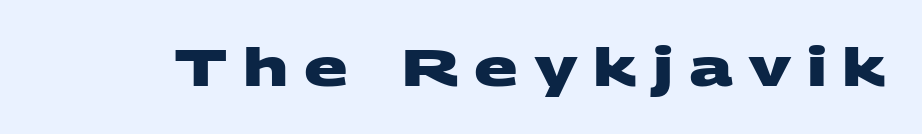
The image shows 51 px heavy, wide sans-serif type; set unusually wide letter spacing (+0.3 em), not underlined; medium stroke contrast and a large x-height.
